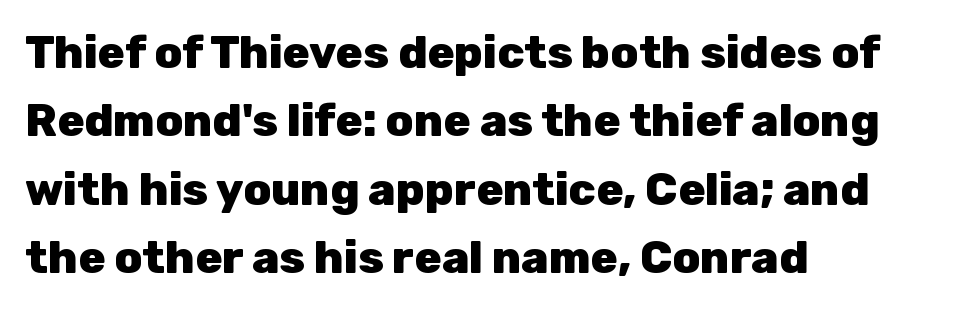
The image shows 45 px heavy sans-serif type, upright; set left-aligned, normal line spacing (1.52x), normal letter spacing, not underlined; low stroke contrast and a medium x-height.
